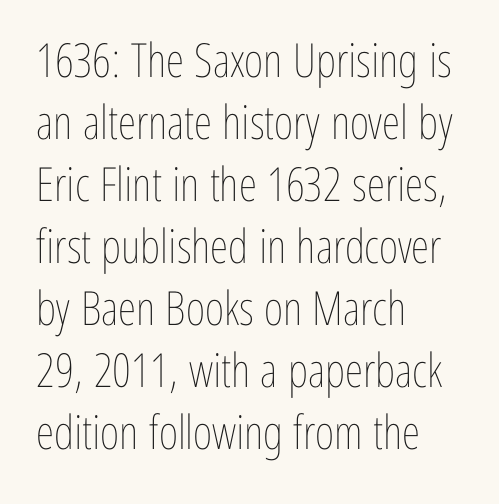
The image shows 47 px thin, condensed type, upright; set left-aligned, normal line spacing (1.32x), normal letter spacing, not underlined; low stroke contrast and a medium x-height.
